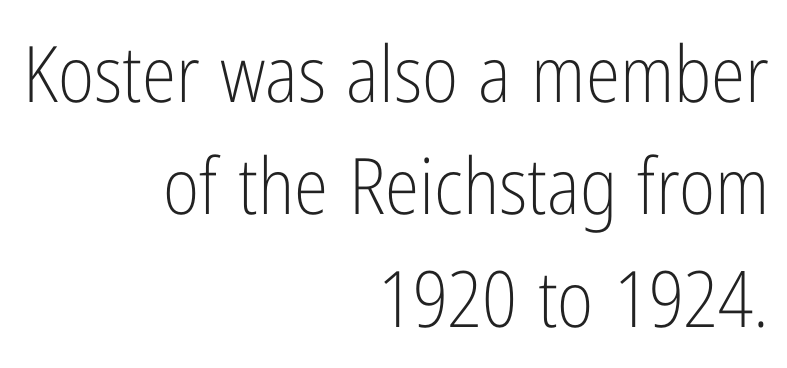
Q: Is the text bold? A: No.
Q: Is the text italic (slanted)? A: No, it is upright.
Q: Is the typeface a serif or a sans-serif typeface? A: Sans-serif.
Q: Is the text underlined? A: No.
Q: How is the paragraph aligned? A: Right-aligned.
Q: Is the spacing between letters normal or unusually wide? A: Normal.
Q: Is the spacing between lines tight, normal or loose? A: Normal.
Q: Width (condensed, normal, or wide)? A: Condensed.
Q: Stroke contrast? A: Low.
Q: x-height? A: Medium.
Q: Monospaced? A: No.
